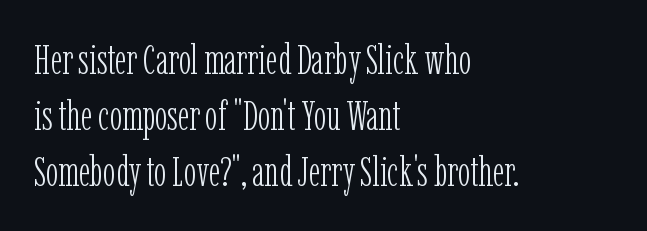
{"serif": "yes", "italic": "no", "bold": "no", "weight": "light", "width": "condensed", "stroke_contrast": "low", "x_height": "medium", "monospaced": "no", "underline": "no", "align": "left", "line_spacing": "normal", "line_spacing_ratio": 1.33, "letter_spacing": "normal", "letter_spacing_em": 0.0, "glyph_px": 42}
